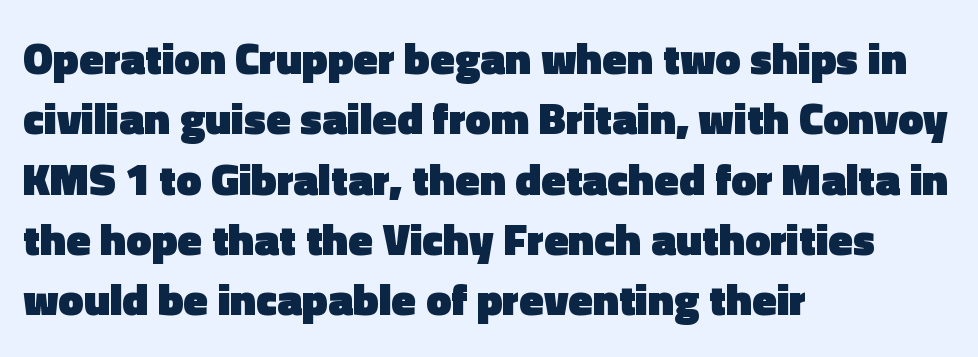
This sample has the flowing, uneven cadence of proportional lettering. Upright lettering throughout. Compared with typical body copy, the letter spacing here is the same. A bare baseline throughout the passage.
